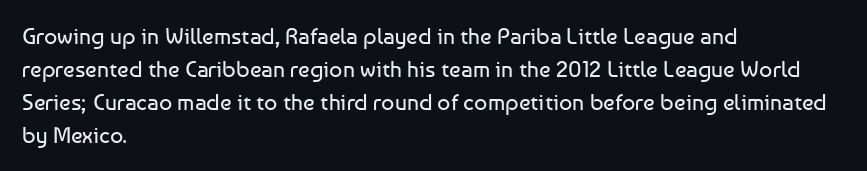
Q: Is the text bold? A: No.
Q: Is the text italic (slanted)? A: No, it is upright.
Q: Is the text underlined? A: No.
Q: How is the paragraph aligned? A: Left-aligned.
Q: Is the spacing between letters normal or unusually wide? A: Normal.
Q: Is the spacing between lines tight, normal or loose? A: Normal.
